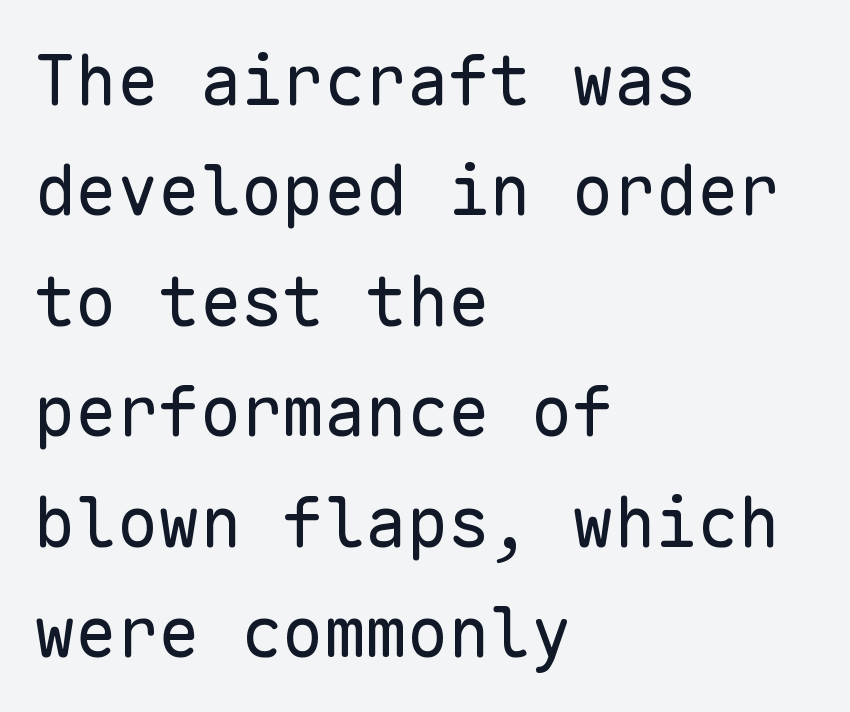
{"serif": "no", "italic": "no", "bold": "no", "weight": "regular", "width": "normal", "stroke_contrast": "low", "x_height": "medium", "monospaced": "yes", "underline": "no", "align": "left", "line_spacing": "normal", "line_spacing_ratio": 1.6, "letter_spacing": "normal", "letter_spacing_em": 0.0, "glyph_px": 69}
